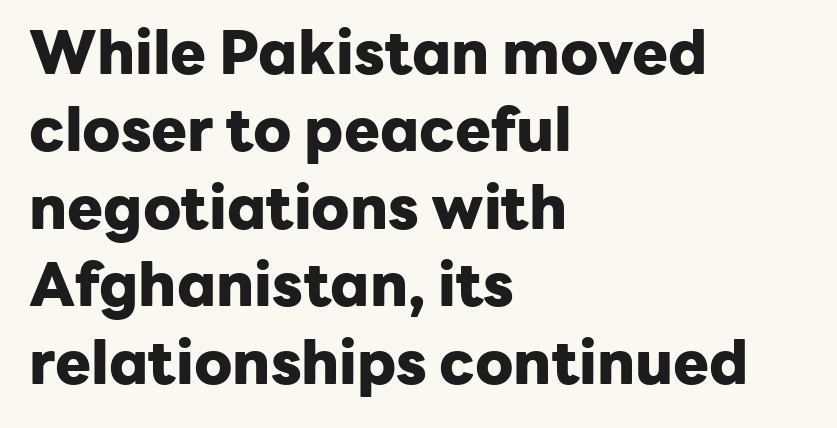
The line-height multiplier appears to be the usual default. Pretty heavy lettering here — definitely bold. The words here are not underlined. To sum up the face: it is a sans, with no serifs.
